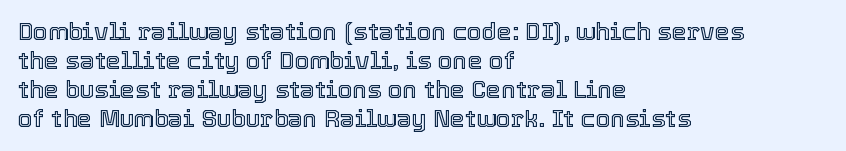
The image shows 24 px text type, upright; set left-aligned, line spacing 1.21x, normal letter spacing, not underlined.
